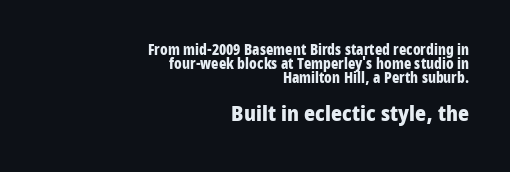
{"italic": "no", "bold": "yes", "underline": "no", "align": "right", "line_spacing": "tight", "line_spacing_ratio": 1.01, "letter_spacing": "normal", "letter_spacing_em": 0.0, "larger_block": "second", "size_ratio": 1.5, "glyph_px": 21}
